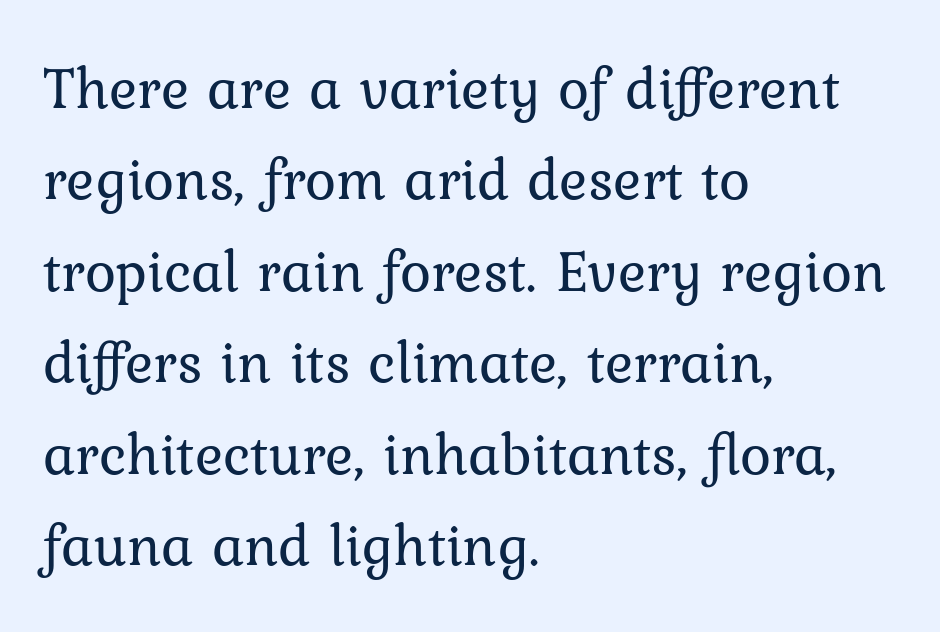
The image shows 59 px regular-weight serif type, upright; set left-aligned, normal line spacing (1.55x), normal letter spacing, not underlined; low stroke contrast and a medium x-height.
